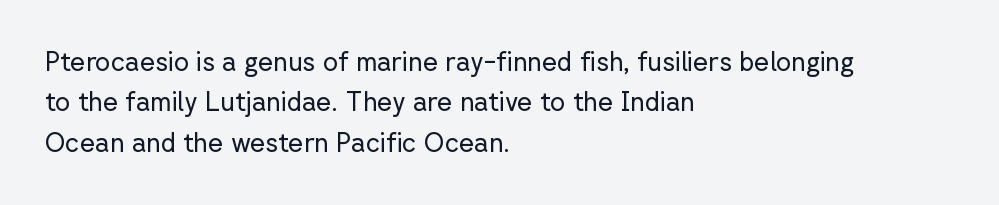
The image shows 26 px text type, upright; set left-aligned, normal line spacing (1.55x), normal letter spacing, not underlined.
